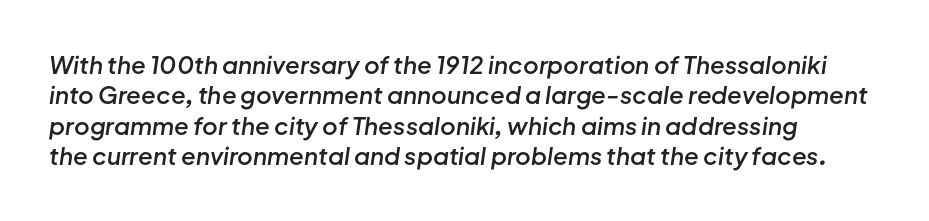
{"italic": "yes", "lean": "right", "slant_degrees": 8, "bold": "semi", "underline": "no", "line_spacing": "normal", "line_spacing_ratio": 1.27, "letter_spacing": "normal", "letter_spacing_em": 0.0, "glyph_px": 24}
